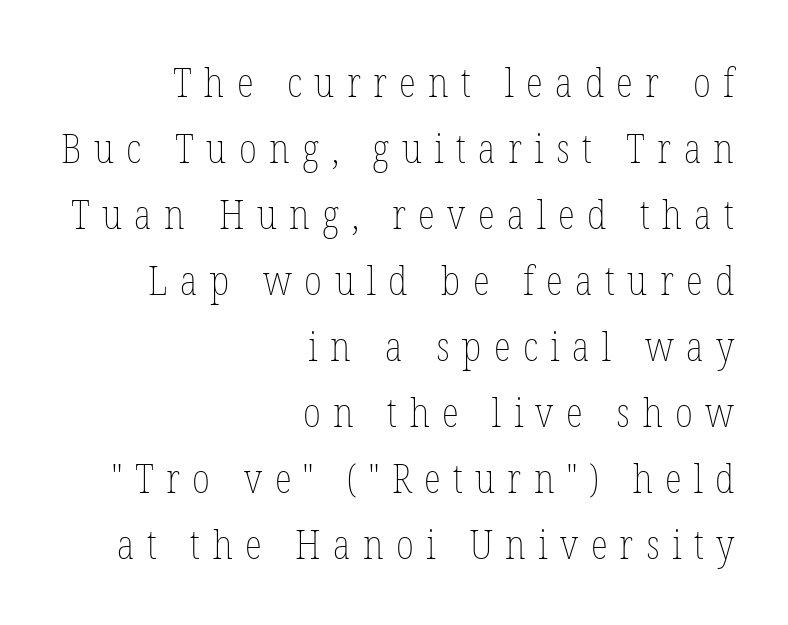
There is plenty of visible air inserted between adjacent glyphs. Posture: straight, roman, zero tilt. Heft: none added — not bold. Each new line begins a customary step beneath the previous one. The rendering anchors every line to the right-hand side. You could not count columns in this text — the font is proportionally spaced.
